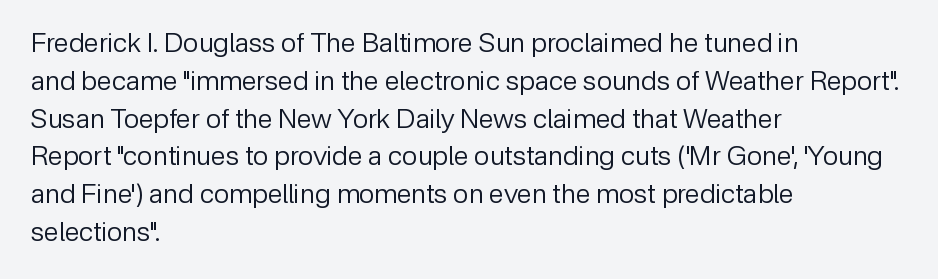
The image shows 27 px text type, upright; set left-aligned, normal line spacing (1.4x), normal letter spacing, not underlined.
